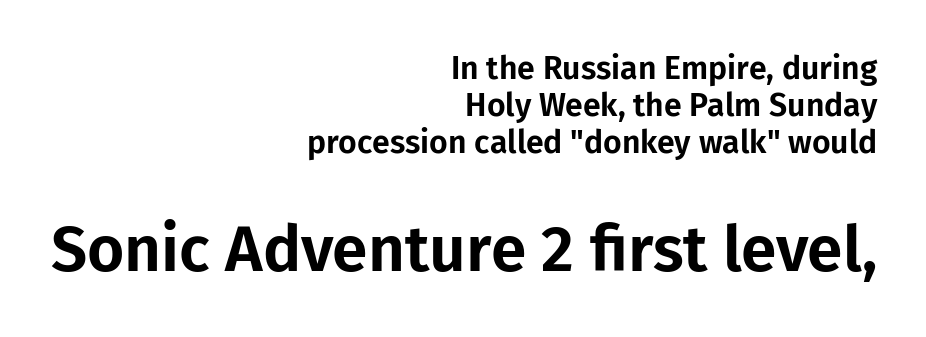
{"serif": "no", "italic": "no", "width": "normal", "stroke_contrast": "low", "x_height": "medium", "monospaced": "no", "underline": "no", "align": "right", "line_spacing": "tight", "line_spacing_ratio": 1.15, "letter_spacing": "normal", "letter_spacing_em": 0.0, "larger_block": "second", "size_ratio": 2.0, "glyph_px": 64}
